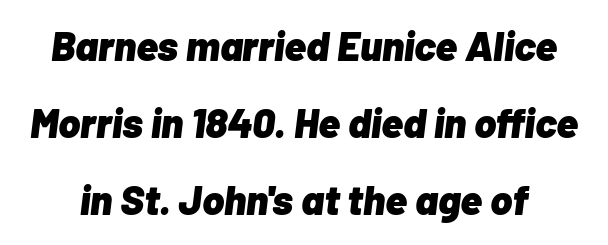
The image shows 41 px heavy type, italic (leaning right); set line spacing 1.88x, normal letter spacing, not underlined; low stroke contrast and a medium x-height.
